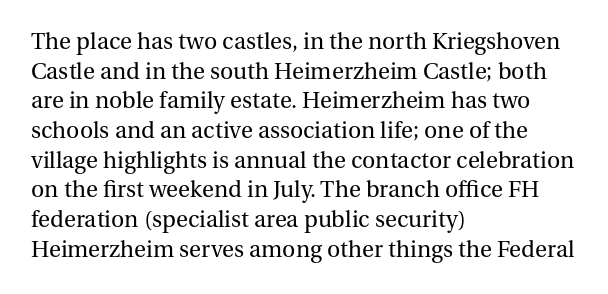
{"italic": "no", "bold": "no", "underline": "no", "align": "left", "line_spacing": "normal", "line_spacing_ratio": 1.29, "letter_spacing": "normal", "letter_spacing_em": 0.0, "glyph_px": 23}
